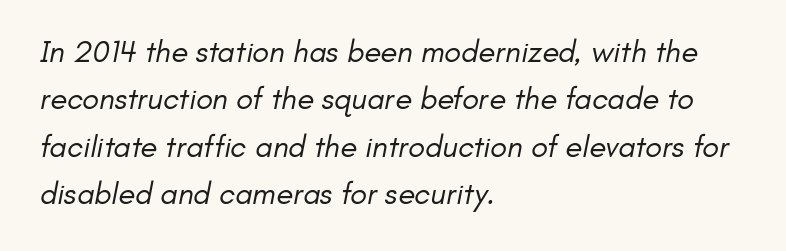
Q: Is the text bold? A: No.
Q: Is the typeface a serif or a sans-serif typeface? A: Sans-serif.
Q: Is the text underlined? A: No.
Q: How is the paragraph aligned? A: Left-aligned.
Q: Is the spacing between letters normal or unusually wide? A: Normal.
Q: Is the spacing between lines tight, normal or loose? A: Normal.
Q: Width (condensed, normal, or wide)? A: Normal.
Q: Stroke contrast? A: Low.
Q: x-height? A: Small.
Q: Monospaced? A: No.
